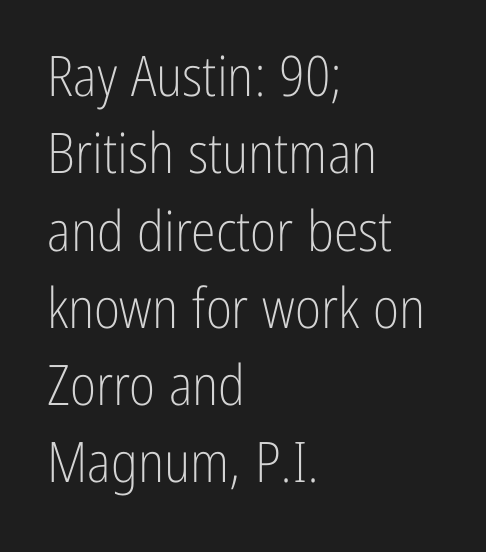
Classification — sans serif. Varying glyph widths throughout — classic text-font behaviour. This is roman type, the default non-slanted kind. No extra ink here — the face is not bold. If you measured baseline to baseline, you'd find a middling distance.
